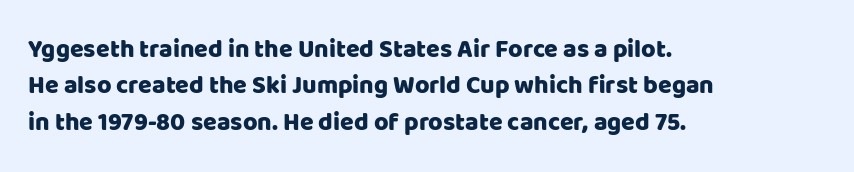
The image shows 25 px text type, upright; set left-aligned, normal line spacing (1.46x), normal letter spacing, not underlined.
